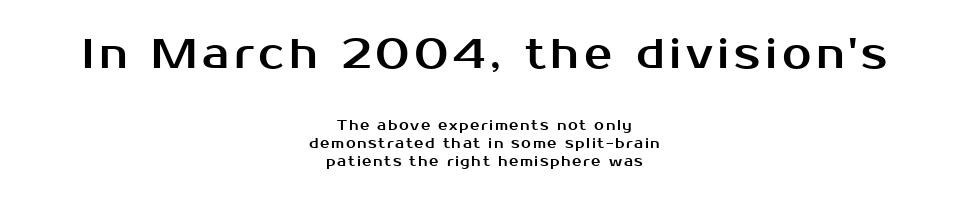
The image shows 42 px sans-serif type, upright; set centered, normal line spacing (1.29x), not underlined; the first (top) block is 3.0x larger; medium stroke contrast and a medium x-height.
